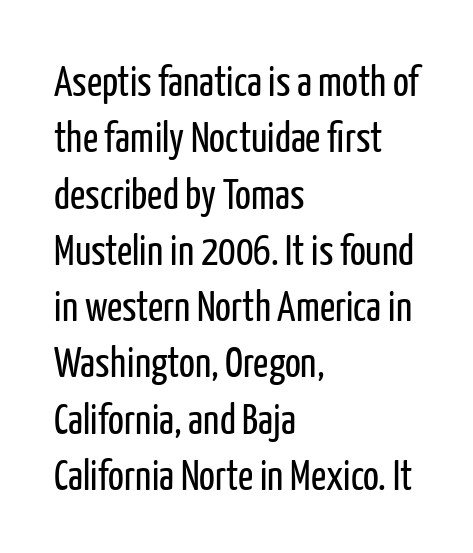
The image shows 42 px regular-weight, condensed sans-serif type, upright; set left-aligned, normal line spacing (1.34x), normal letter spacing, not underlined; low stroke contrast and a medium x-height.
